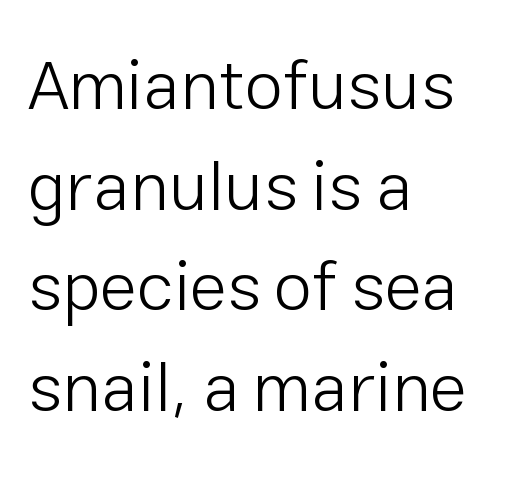
{"serif": "no", "italic": "no", "bold": "no", "weight": "light", "width": "normal", "stroke_contrast": "low", "x_height": "medium", "monospaced": "no", "underline": "no", "align": "left", "line_spacing": "normal", "line_spacing_ratio": 1.46, "letter_spacing": "normal", "letter_spacing_em": 0.0, "glyph_px": 69}
